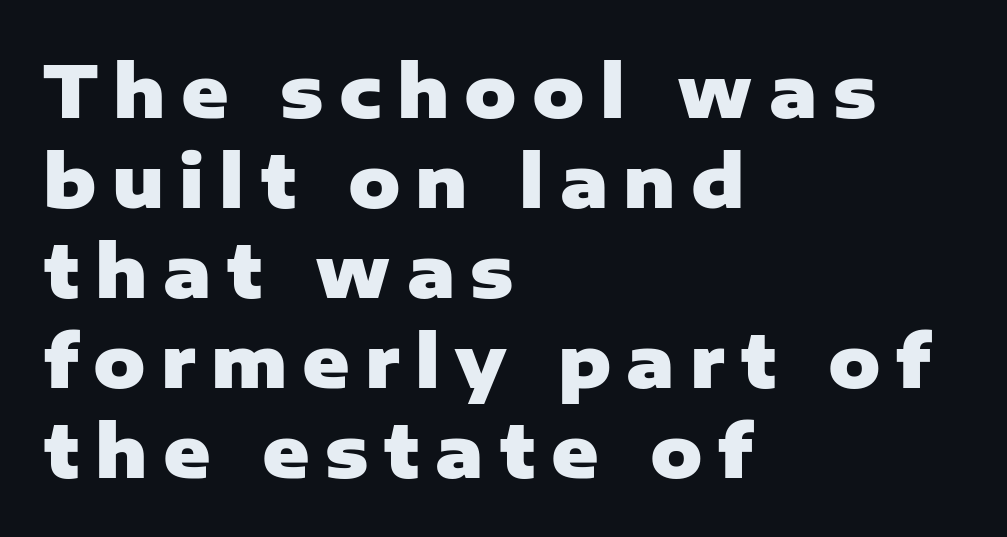
The image shows 72 px heavy sans-serif type, upright; set left-aligned, normal line spacing (1.25x), unusually wide letter spacing (+0.21 em), not underlined; low stroke contrast and a medium x-height.
